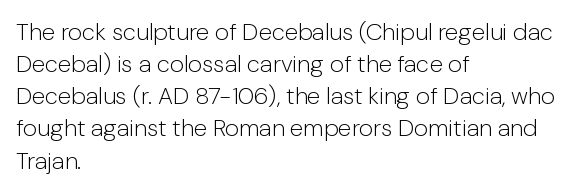
{"italic": "no", "bold": "no", "underline": "no", "align": "left", "line_spacing": "normal", "line_spacing_ratio": 1.34, "letter_spacing": "normal", "letter_spacing_em": 0.0, "glyph_px": 24}
